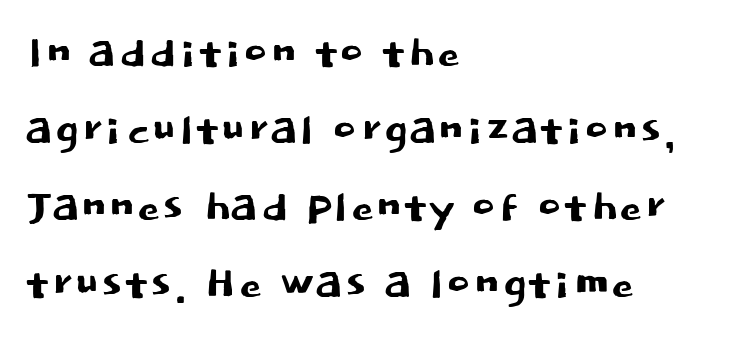
Only glyphs here, with clear space below each row. This is roman type, the default non-slanted kind. Is there much room between lines? A standard amount, neither cramped nor airy. Leftover space on each line is placed entirely after the last word. The letters advance in unequal steps, a hallmark of proportional type.
